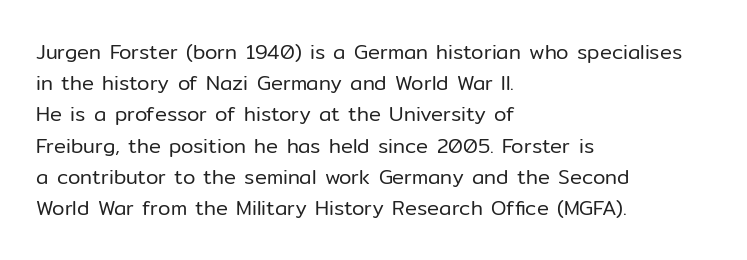
Q: Is the text bold? A: No.
Q: Is the text italic (slanted)? A: No, it is upright.
Q: Is the text underlined? A: No.
Q: How is the paragraph aligned? A: Left-aligned.
Q: Is the spacing between letters normal or unusually wide? A: Normal.
Q: Is the spacing between lines tight, normal or loose? A: Normal.
